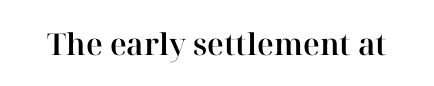
The baseline area is clear. The line texture is even and compact thanks to regular tracking. Ordinary non-slanted type is in use. In terms of letterform style, serifs are clearly present. Proportional: the letters do not fall into vertical columns.
